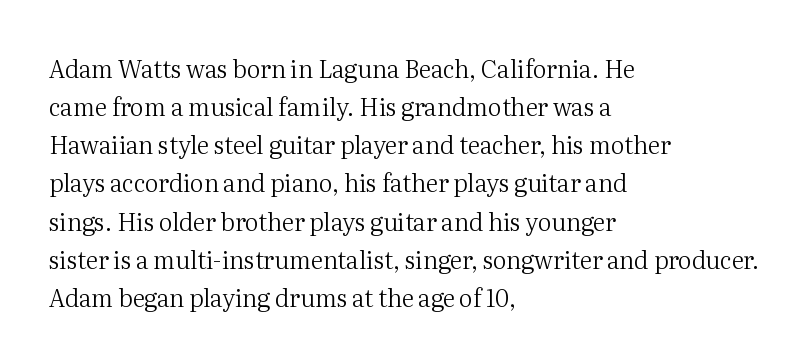
Is there much room between lines? A standard amount, neither cramped nor airy. A roman cut, with each character standing at attention. How are the letters spaced? Ordinarily, with no added tracking. This rendering features lettering with no underline. The paragraph shown leans on its left margin. The weight tops out at a normal text grade.
